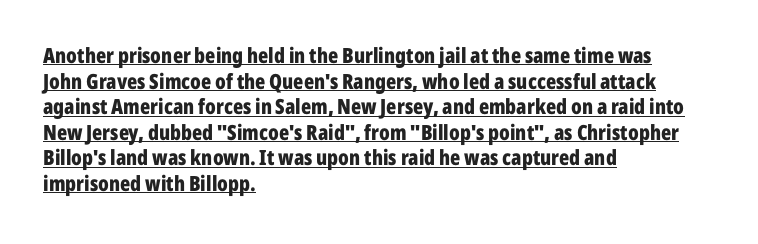
Caption: bold face, heavy strokes. Tracking here is standard; glyphs follow each other at the usual distance. The letters stand straight up with perfectly vertical stems. Caption: lettering with a line underneath. Casual observation: everything's shoved over to the left.
